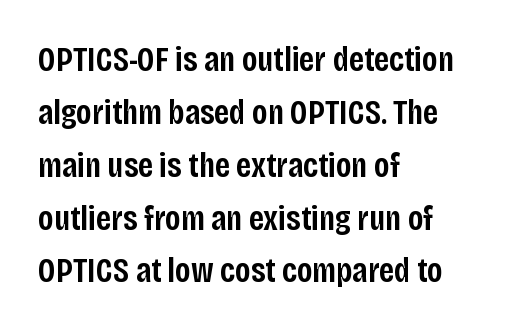
The image shows 35 px semibold, condensed sans-serif type, upright; set left-aligned, normal line spacing (1.51x), normal letter spacing, not underlined; low stroke contrast and a large x-height.
